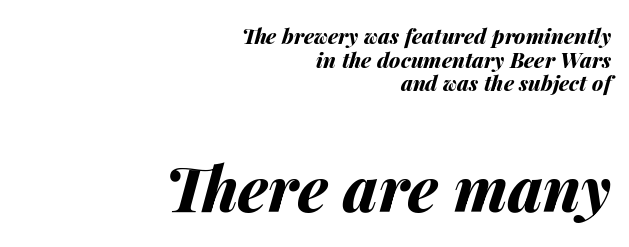
The image shows 62 px bold type, italic (leaning right); set right-aligned, tight line spacing (1.12x), normal letter spacing, not underlined; the second (bottom) block is 2.95x larger; medium stroke contrast and a medium x-height.
